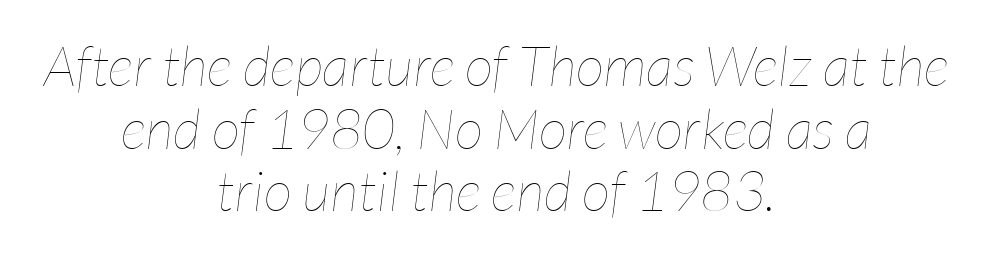
Q: Is the text bold? A: No.
Q: Is the text italic (slanted)? A: Yes, it leans right by about 7 degrees.
Q: Is the text underlined? A: No.
Q: How is the paragraph aligned? A: Centered.
Q: Is the spacing between letters normal or unusually wide? A: Normal.
Q: Is the spacing between lines tight, normal or loose? A: Tight.
Q: Width (condensed, normal, or wide)? A: Condensed.
Q: Stroke contrast? A: Low.
Q: x-height? A: Medium.
Q: Monospaced? A: No.
